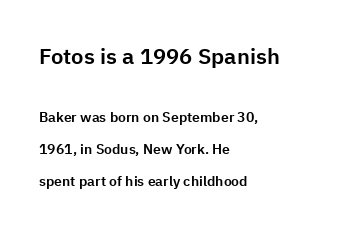
{"italic": "no", "underline": "no", "align": "left", "line_spacing": "loose", "line_spacing_ratio": 2.26, "letter_spacing": "normal", "letter_spacing_em": 0.0, "larger_block": "first", "size_ratio": 1.57, "glyph_px": 22}
